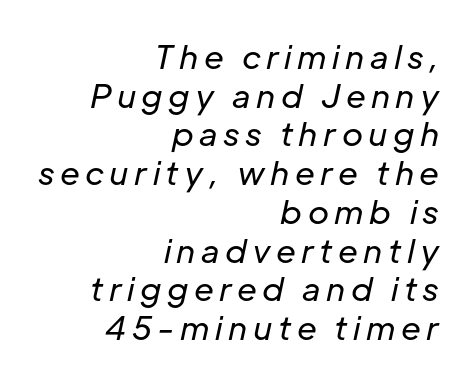
{"italic": "yes", "lean": "right", "slant_degrees": 12, "bold": "no", "weight": "regular", "width": "normal", "stroke_contrast": "low", "x_height": "medium", "monospaced": "no", "underline": "no", "align": "right", "line_spacing_ratio": 1.21, "glyph_px": 32}
